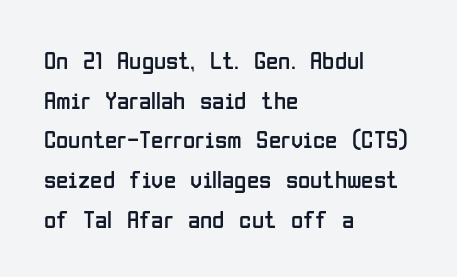
The image shows 25 px text type, upright; set left-aligned, normal line spacing (1.59x), normal letter spacing, not underlined.
